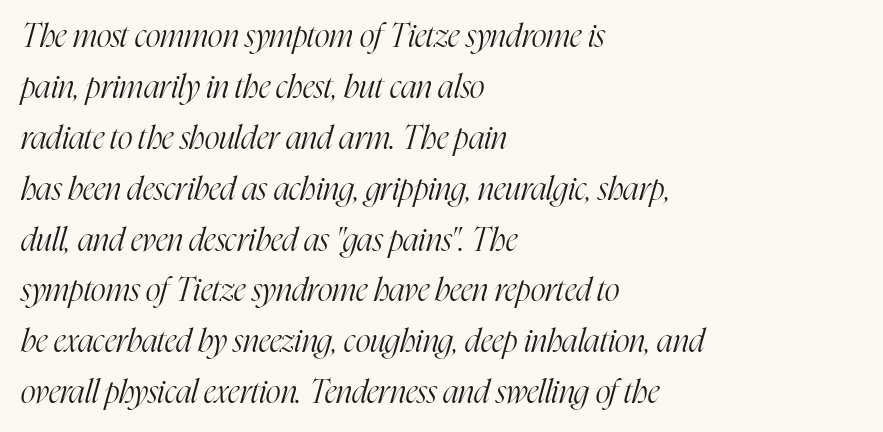
Look at the bottom of the vertical strokes: they flare into serifs here. The characters are drawn with everyday or finer stroke widths. Students, note that the glyphs here touch the page at normal intervals. Check under the words: just untouched page.
